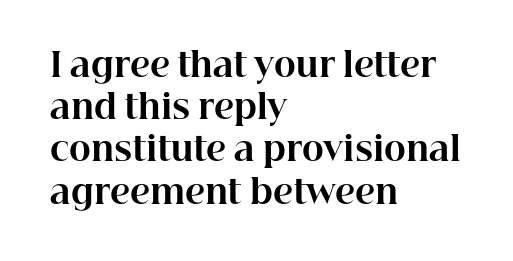
{"serif": "yes", "italic": "no", "bold": "yes", "weight": "bold", "width": "normal", "stroke_contrast": "high", "x_height": "medium", "monospaced": "no", "underline": "no", "align": "left", "line_spacing": "normal", "line_spacing_ratio": 1.28, "letter_spacing": "normal", "letter_spacing_em": 0.0, "glyph_px": 33}
